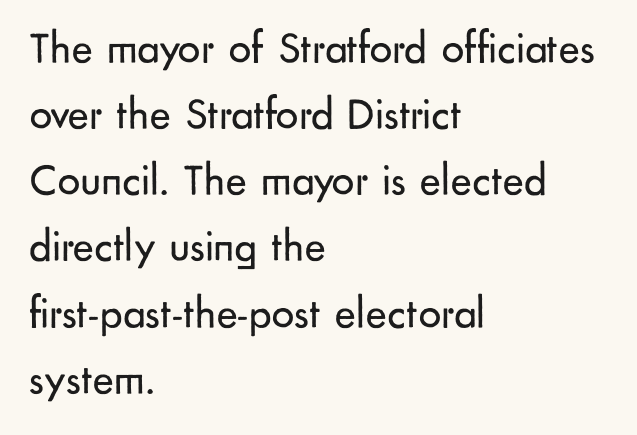
{"serif": "no", "italic": "no", "bold": "no", "weight": "regular", "width": "normal", "stroke_contrast": "low", "x_height": "small", "monospaced": "no", "underline": "no", "align": "left", "line_spacing": "normal", "line_spacing_ratio": 1.47, "letter_spacing": "normal", "letter_spacing_em": 0.0, "glyph_px": 45}
